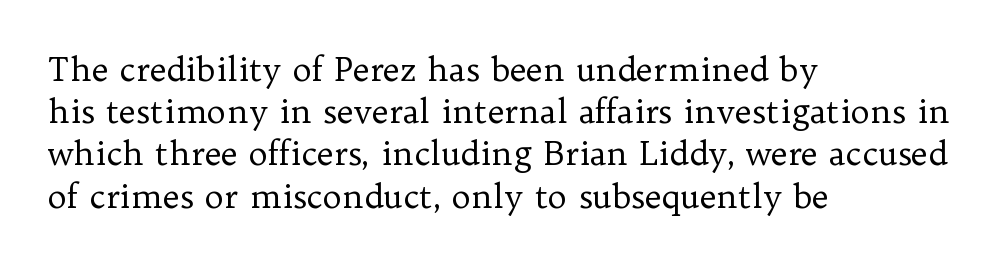
The rows are spaced the way most documents space them. Looks like regular typesetting: each glyph gets only the width it needs. A typesetter would label this face a serif. Is there any slant? The stems are plumb. Which margin do the lines hug? The left one — the right edge is uneven. Is this a heavy cut? Hardly; it is regular or lighter.
